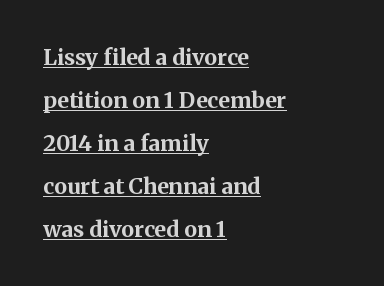
{"italic": "no", "bold": "yes", "underline": "yes", "align": "left", "line_spacing": "loose", "line_spacing_ratio": 1.95, "letter_spacing": "normal", "letter_spacing_em": 0.0, "glyph_px": 22}
